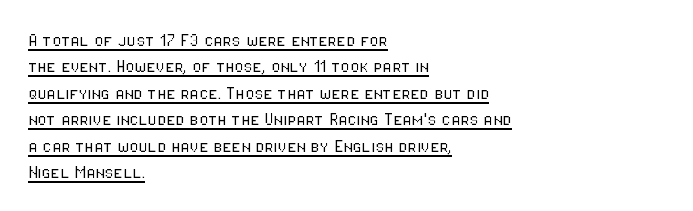
{"italic": "no", "bold": "no", "underline": "yes", "align": "left", "line_spacing": "normal", "line_spacing_ratio": 1.26, "letter_spacing": "normal", "letter_spacing_em": 0.0, "glyph_px": 21}
